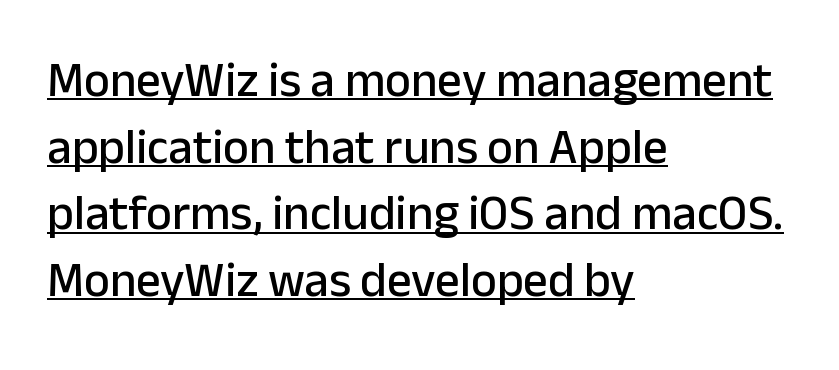
Q: Is the text italic (slanted)? A: No, it is upright.
Q: Is the typeface a serif or a sans-serif typeface? A: Sans-serif.
Q: Is the text underlined? A: Yes.
Q: How is the paragraph aligned? A: Left-aligned.
Q: Is the spacing between letters normal or unusually wide? A: Normal.
Q: Is the spacing between lines tight, normal or loose? A: Normal.
Q: Width (condensed, normal, or wide)? A: Normal.
Q: Stroke contrast? A: Low.
Q: x-height? A: Medium.
Q: Monospaced? A: No.
